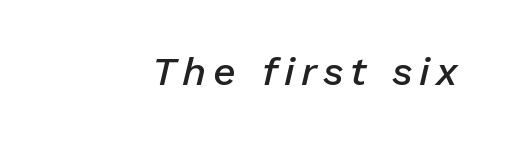
You can tell it's italic because the verticals aren't actually vertical. Typesetter's note: demi weight, one step under bold. The letters advance in unequal steps, a hallmark of proportional type. The words here are not underlined.
